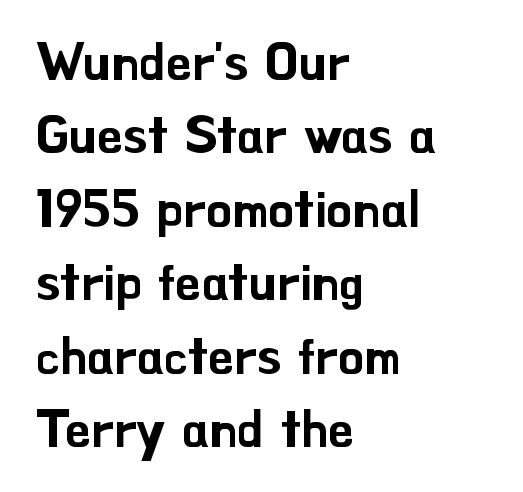
If you drew a line through each stem, it would be perfectly vertical. The paragraph has a hard left edge and a soft right edge. How would I describe the line gaps? Plain and ordinary. You could not count columns in this text — the font is proportionally spaced.
